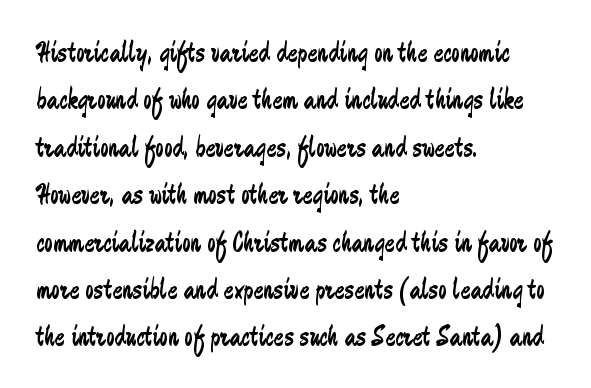
Q: Is the text bold? A: No.
Q: Is the text italic (slanted)? A: Yes.
Q: Is the typeface a serif or a sans-serif typeface? A: Sans-serif.
Q: Is the text underlined? A: No.
Q: How is the paragraph aligned? A: Left-aligned.
Q: Is the spacing between letters normal or unusually wide? A: Normal.
Q: Is the spacing between lines tight, normal or loose? A: Normal.
Q: Width (condensed, normal, or wide)? A: Condensed.
Q: Stroke contrast? A: Low.
Q: x-height? A: Medium.
Q: Monospaced? A: No.
